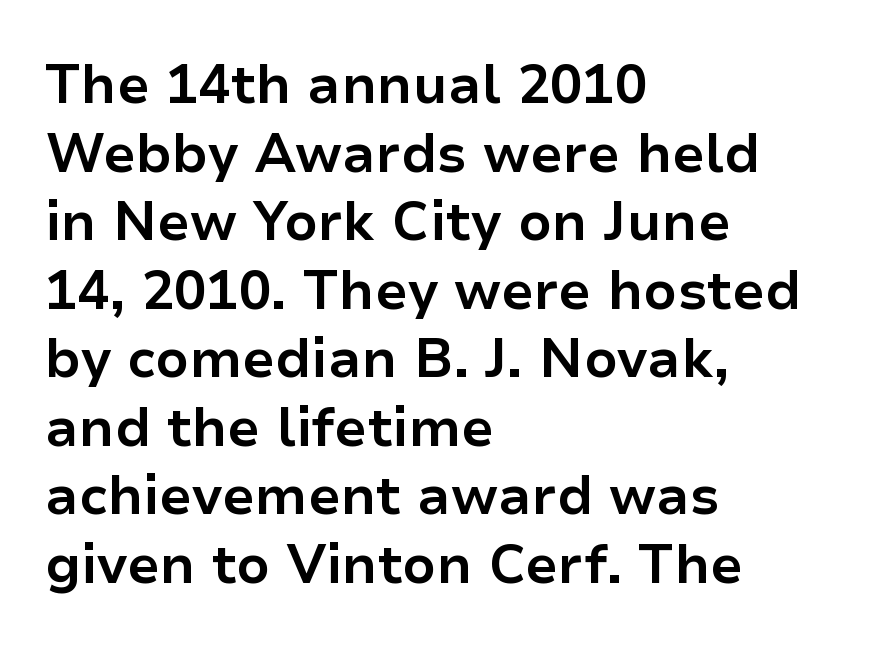
The image shows 54 px bold sans-serif type, upright; set left-aligned, normal line spacing (1.27x), normal letter spacing, not underlined; low stroke contrast and a medium x-height.
